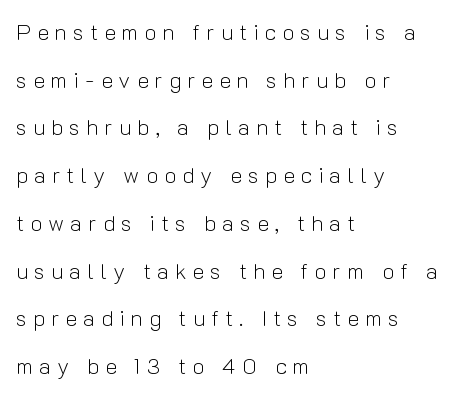
{"italic": "no", "bold": "no", "underline": "no", "align": "left", "line_spacing": "loose", "line_spacing_ratio": 2.17, "letter_spacing": "wide", "letter_spacing_em": 0.28, "glyph_px": 22}
